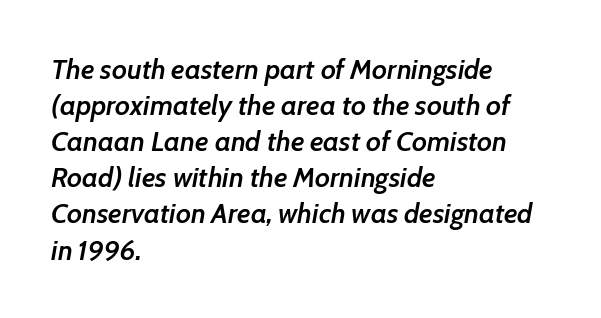
The image shows 28 px semibold type, italic (leaning right); set left-aligned, normal line spacing (1.29x), normal letter spacing, not underlined; low stroke contrast and a medium x-height.
